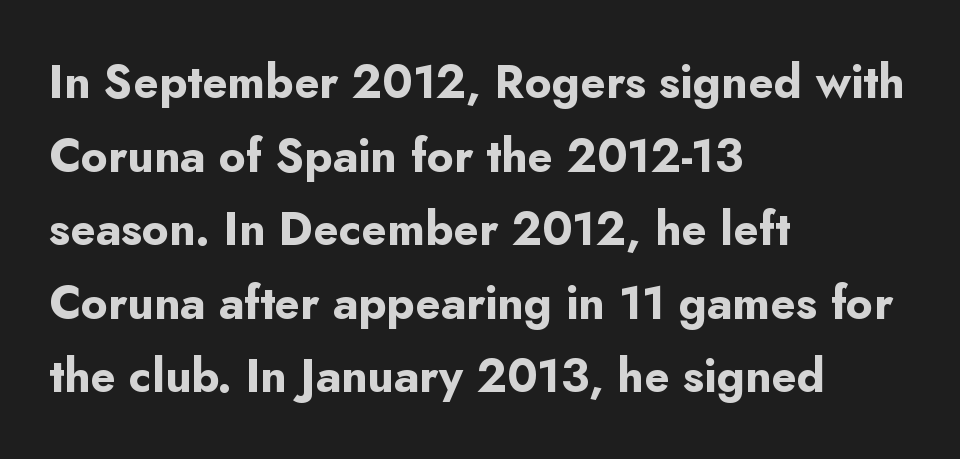
Honestly, the letter spacing is just normal — you wouldn't notice it. These words are printed bold, with thick strokes throughout. Notice how the stems are strictly vertical — no italics here. Varying glyph widths throughout — classic text-font behaviour. Type without underlining.
